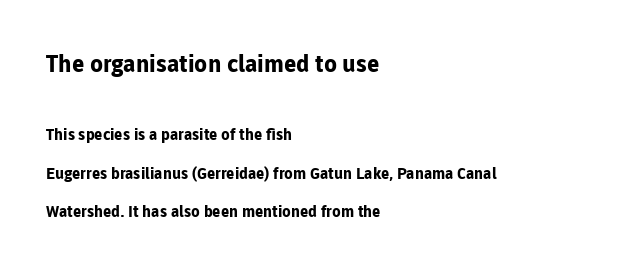
Q: Is the text bold? A: Yes.
Q: Is the text italic (slanted)? A: No, it is upright.
Q: Is the text underlined? A: No.
Q: How is the paragraph aligned? A: Left-aligned.
Q: Is the spacing between letters normal or unusually wide? A: Normal.
Q: Is the spacing between lines tight, normal or loose? A: Loose.
Q: Which block of text is set in a larger size, the first (top) or the second (bottom)? A: The first (top) one.
